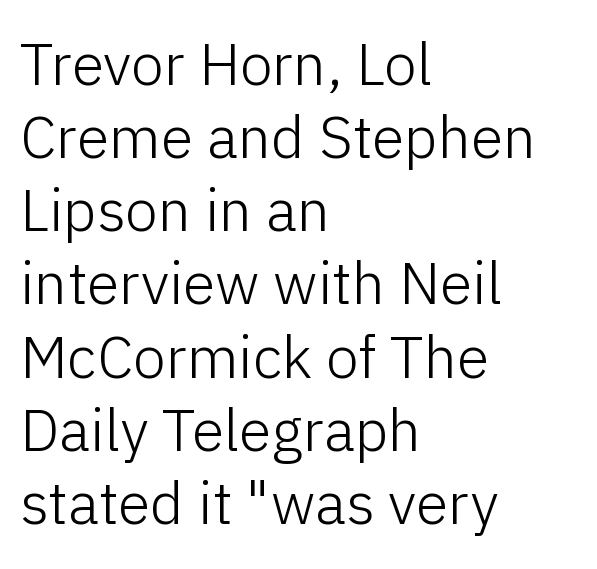
Plain, unruled lines of type. Note the varied advance widths — an 'i' is clearly narrower than an 'm'. Nobody touched the tracking dial on this one. Does the lettering tilt? It doesn't — this is upright. Where is the straight margin? On the left. Unbolded letterforms with no extra heft.
